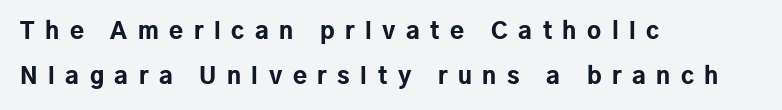
Q: Is the text bold? A: Yes.
Q: Is the text italic (slanted)? A: No, it is upright.
Q: Is the text underlined? A: No.
Q: How is the paragraph aligned? A: Left-aligned.
Q: Is the spacing between letters normal or unusually wide? A: Unusually wide.
Q: Is the spacing between lines tight, normal or loose? A: Loose.
